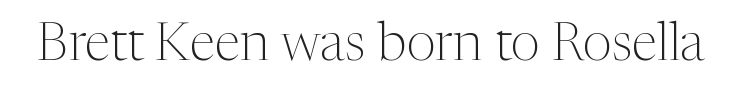
This sample uses an upright cut, with every glyph sitting square on the baseline. Unmarked baselines from the first word to the last. Classification — serif. Stroke mass is kept to a normal reading level or below. Nobody touched the tracking dial on this one.
